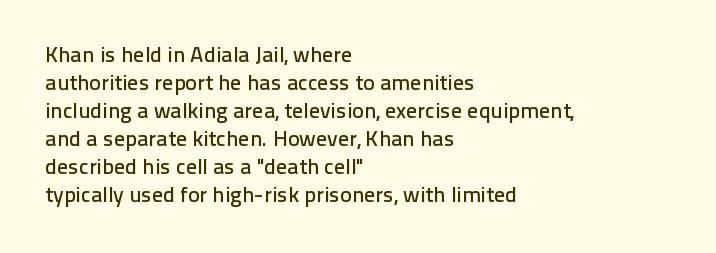
Q: Is the text italic (slanted)? A: No, it is upright.
Q: Is the text underlined? A: No.
Q: How is the paragraph aligned? A: Left-aligned.
Q: Is the spacing between letters normal or unusually wide? A: Normal.
Q: Is the spacing between lines tight, normal or loose? A: Normal.
